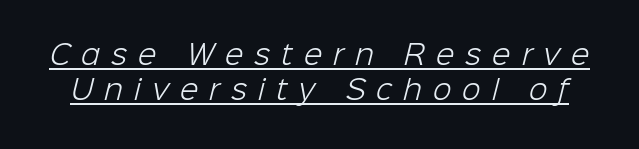
Words appear elongated and porous because spacing is wide. On a weight scale, this lands at 450 or below. Regular leading. You can see a thin bar hugging the bottom of the glyphs.
